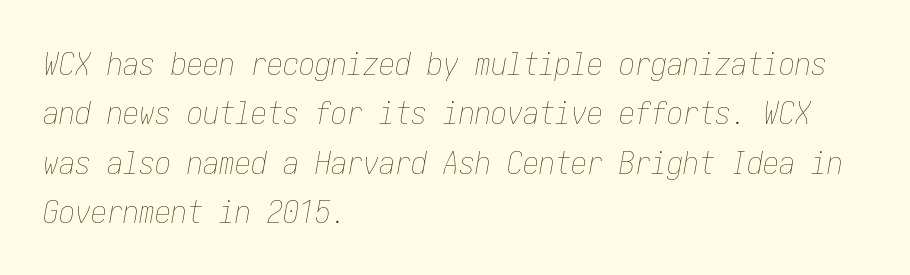
{"italic": "yes", "lean": "right", "slant_degrees": 10, "bold": "no", "weight": "thin", "width": "condensed", "stroke_contrast": "low", "x_height": "medium", "underline": "no", "align": "left", "line_spacing": "normal", "line_spacing_ratio": 1.54, "letter_spacing": "normal", "letter_spacing_em": 0.0, "glyph_px": 32}
